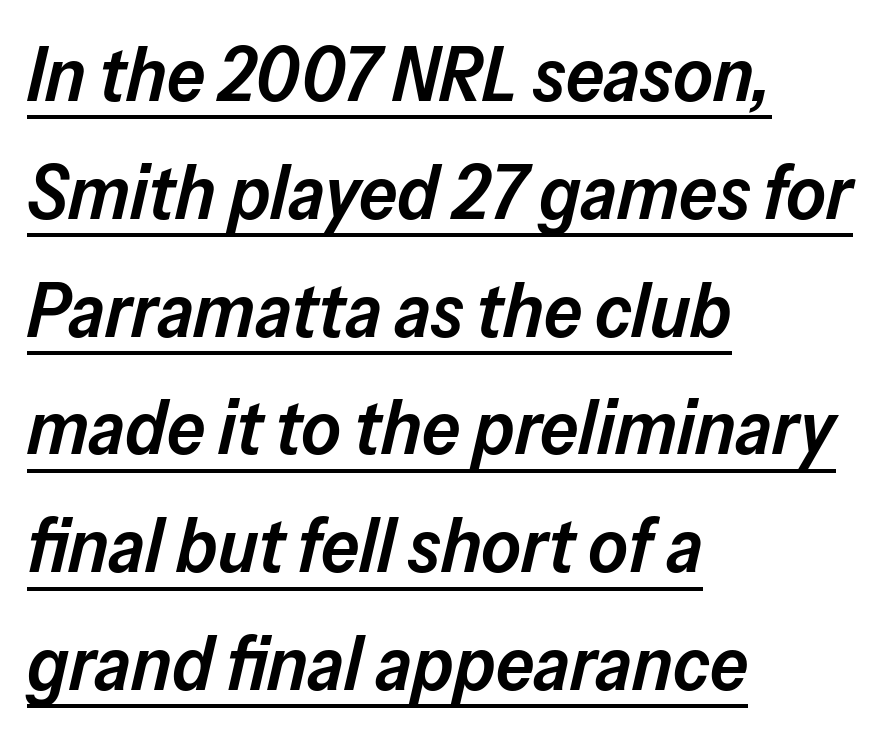
{"italic": "yes", "lean": "right", "slant_degrees": 13, "bold": "semi", "weight": "semibold", "width": "normal", "stroke_contrast": "low", "x_height": "medium", "monospaced": "no", "underline": "yes", "align": "left", "line_spacing": "normal", "line_spacing_ratio": 1.55, "letter_spacing": "normal", "letter_spacing_em": 0.0, "glyph_px": 76}
